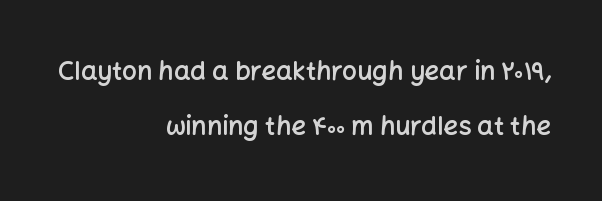
The image shows 26 px text type, upright; set right-aligned, loose line spacing (2.11x), normal letter spacing, not underlined.
